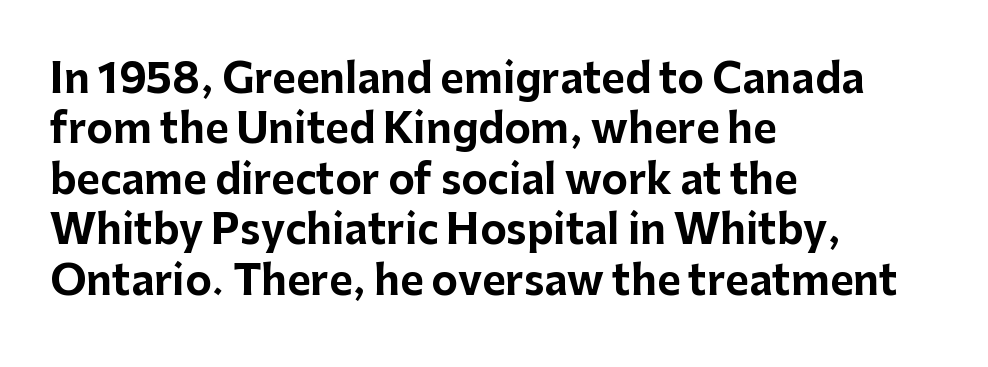
Q: Is the text bold? A: Yes.
Q: Is the text italic (slanted)? A: No, it is upright.
Q: Is the typeface a serif or a sans-serif typeface? A: Sans-serif.
Q: Is the text underlined? A: No.
Q: How is the paragraph aligned? A: Left-aligned.
Q: Is the spacing between letters normal or unusually wide? A: Normal.
Q: Is the spacing between lines tight, normal or loose? A: Normal.
Q: Width (condensed, normal, or wide)? A: Normal.
Q: Stroke contrast? A: Low.
Q: x-height? A: Medium.
Q: Monospaced? A: No.
